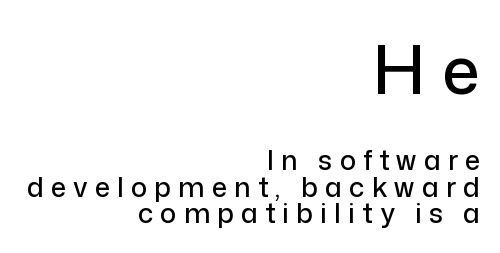
Q: Is the text italic (slanted)? A: No, it is upright.
Q: Is the typeface a serif or a sans-serif typeface? A: Sans-serif.
Q: Is the text underlined? A: No.
Q: How is the paragraph aligned? A: Right-aligned.
Q: Is the spacing between letters normal or unusually wide? A: Unusually wide.
Q: Is the spacing between lines tight, normal or loose? A: Tight.
Q: Which block of text is set in a larger size, the first (top) or the second (bottom)? A: The first (top) one.
Q: Width (condensed, normal, or wide)? A: Normal.
Q: Stroke contrast? A: Low.
Q: x-height? A: Medium.
Q: Monospaced? A: No.
